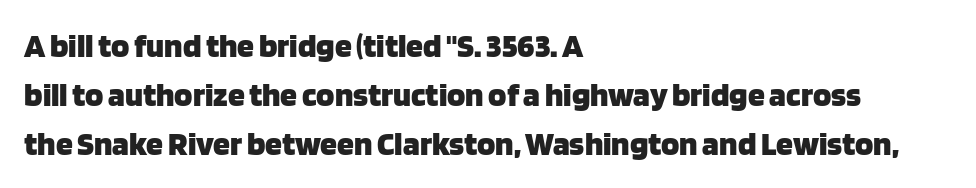
The image shows 34 px heavy sans-serif type, upright; set left-aligned, normal line spacing (1.44x), normal letter spacing, not underlined; low stroke contrast and a large x-height.
